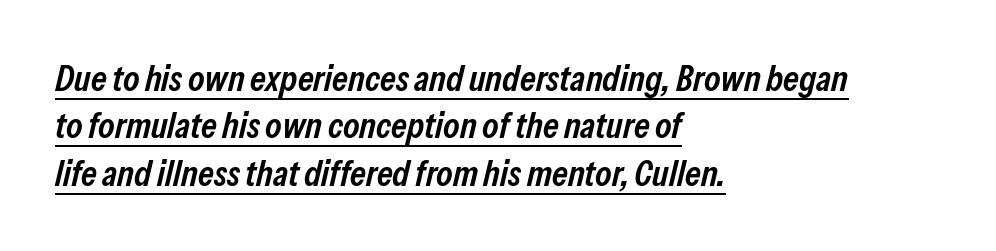
Every row of glyphs begins at an identical x-position on the left. The line-height multiplier appears to be the usual default. Every character sits at an angle, as italics do. Each letter keeps its own natural width here, so spacing adapts to shape. Look at the tracking — it's just the regular setting, nothing added. The passage shown is underscored from start to finish.
